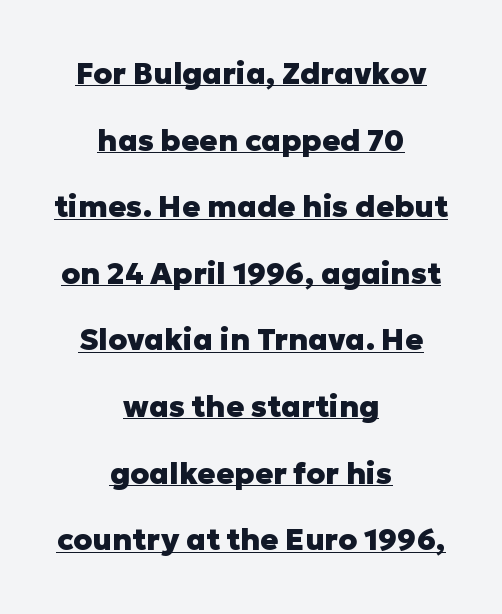
Q: Is the text bold? A: Yes.
Q: Is the text italic (slanted)? A: No, it is upright.
Q: Is the typeface a serif or a sans-serif typeface? A: Sans-serif.
Q: Is the text underlined? A: Yes.
Q: How is the paragraph aligned? A: Centered.
Q: Is the spacing between letters normal or unusually wide? A: Normal.
Q: Is the spacing between lines tight, normal or loose? A: Loose.
Q: Width (condensed, normal, or wide)? A: Normal.
Q: Stroke contrast? A: Low.
Q: x-height? A: Medium.
Q: Monospaced? A: No.
